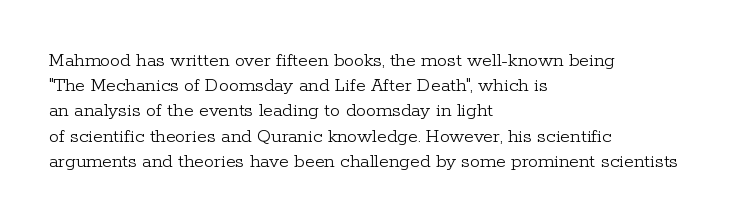
{"italic": "no", "bold": "no", "underline": "no", "align": "left", "line_spacing": "normal", "line_spacing_ratio": 1.26, "letter_spacing": "normal", "letter_spacing_em": 0.0, "glyph_px": 20}
